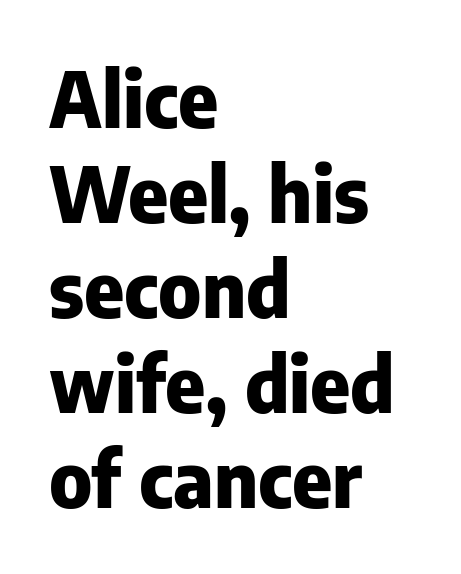
The foot of each line stays bare and open. The gaps between neighbouring characters are ordinary and unremarkable. How would I describe the line gaps? Plain and ordinary. These words are printed bold, with thick strokes throughout.
